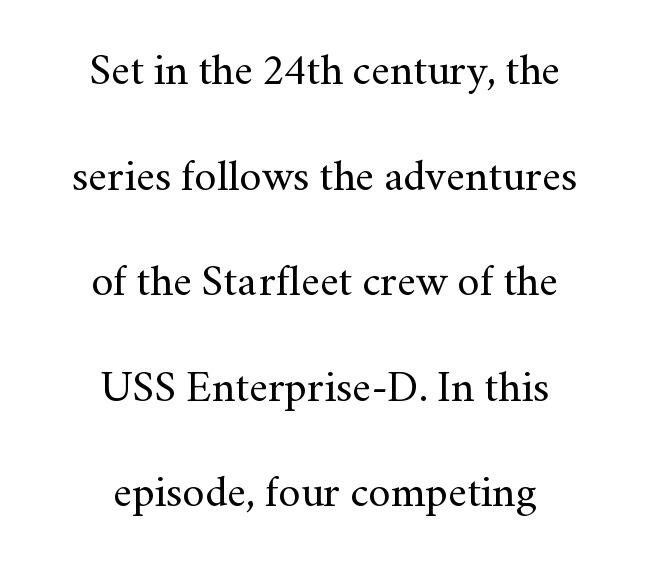
Q: Is the text bold? A: No.
Q: Is the text italic (slanted)? A: No, it is upright.
Q: Is the typeface a serif or a sans-serif typeface? A: Serif.
Q: Is the text underlined? A: No.
Q: How is the paragraph aligned? A: Centered.
Q: Is the spacing between letters normal or unusually wide? A: Normal.
Q: Is the spacing between lines tight, normal or loose? A: Loose.
Q: Width (condensed, normal, or wide)? A: Normal.
Q: Stroke contrast? A: Medium.
Q: x-height? A: Small.
Q: Monospaced? A: No.
